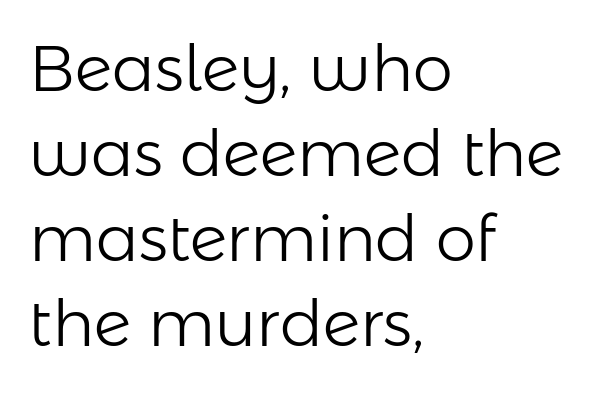
{"serif": "no", "italic": "no", "bold": "no", "weight": "light", "width": "normal", "stroke_contrast": "low", "x_height": "medium", "monospaced": "no", "underline": "no", "align": "left", "line_spacing": "normal", "line_spacing_ratio": 1.33, "letter_spacing": "normal", "letter_spacing_em": 0.0, "glyph_px": 64}
